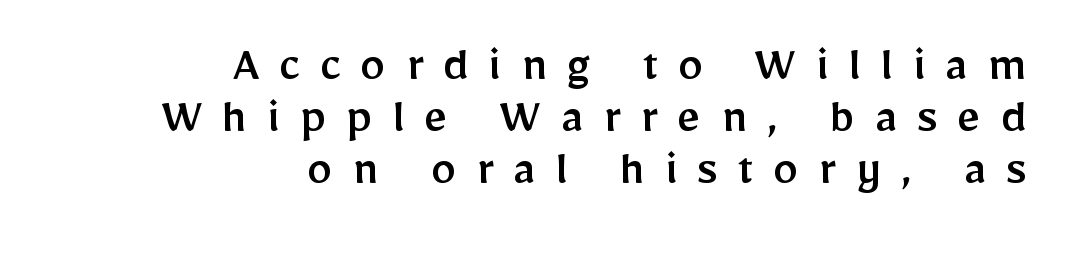
The image shows 51 px sans-serif type, upright; set right-aligned, tight line spacing (1.02x), unusually wide letter spacing (+0.39 em), not underlined; low stroke contrast and a medium x-height.
